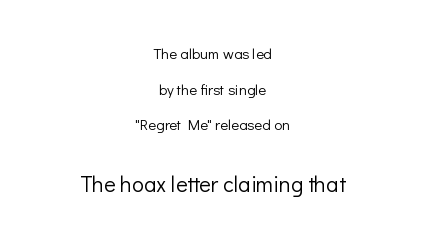
{"italic": "no", "bold": "no", "underline": "no", "align": "center", "line_spacing": "loose", "line_spacing_ratio": 2.38, "letter_spacing": "normal", "letter_spacing_em": 0.0, "larger_block": "second", "size_ratio": 1.47, "glyph_px": 22}
